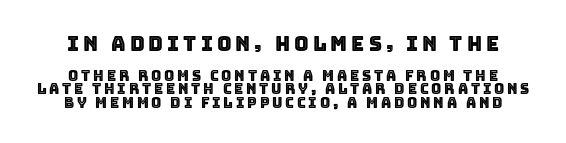
The image shows 20 px text type, upright; set tight line spacing (0.95x), unusually wide letter spacing (+0.2 em), not underlined; the first (top) block is 1.43x larger.
